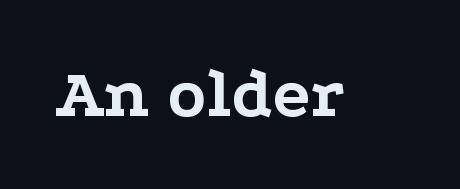
Q: Is the text bold? A: Yes.
Q: Is the text italic (slanted)? A: No, it is upright.
Q: Is the typeface a serif or a sans-serif typeface? A: Serif.
Q: Is the text underlined? A: No.
Q: Is the spacing between letters normal or unusually wide? A: Normal.
Q: Width (condensed, normal, or wide)? A: Wide.
Q: Stroke contrast? A: Low.
Q: x-height? A: Medium.
Q: Monospaced? A: No.
